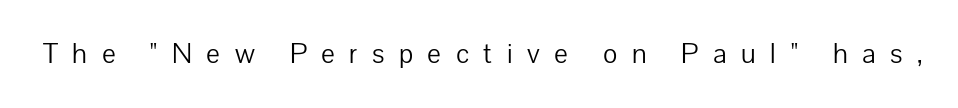
{"serif": "no", "italic": "no", "bold": "no", "weight": "light", "width": "normal", "stroke_contrast": "low", "x_height": "medium", "monospaced": "no", "underline": "no", "letter_spacing": "wide", "letter_spacing_em": 0.5, "glyph_px": 29}
